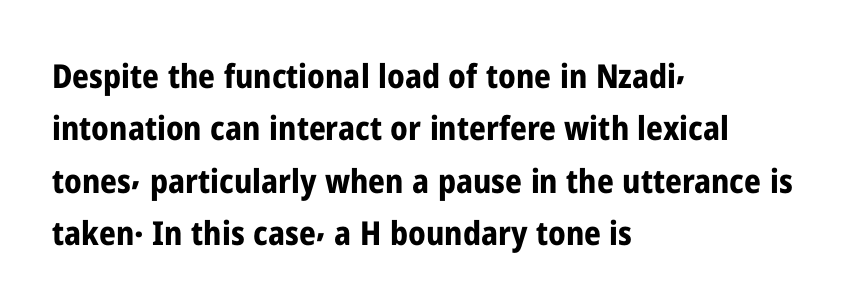
The words here are not underlined. Compared with typical paragraphs, the rows here are spaced about the same. Are there feet on the stems? There aren't — it's a sans. Is this a fixed-width face? No — the glyphs have proportional, varying widths. Glyph-to-glyph distance matches everyday printed text.
